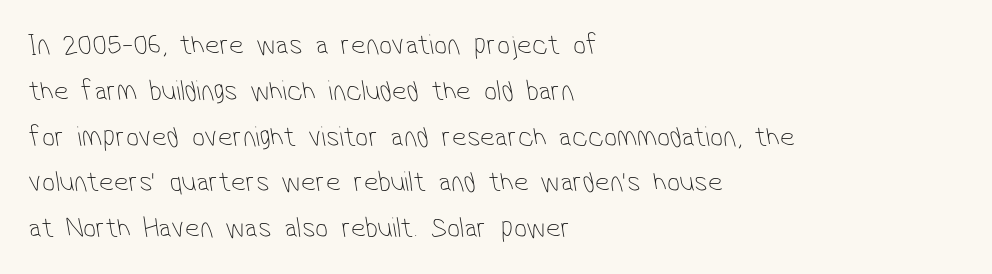
{"serif": "no", "bold": "no", "weight": "thin", "width": "condensed", "stroke_contrast": "low", "x_height": "medium", "monospaced": "no", "underline": "no", "align": "left", "line_spacing": "normal", "line_spacing_ratio": 1.58, "letter_spacing": "normal", "letter_spacing_em": 0.0, "glyph_px": 29}
